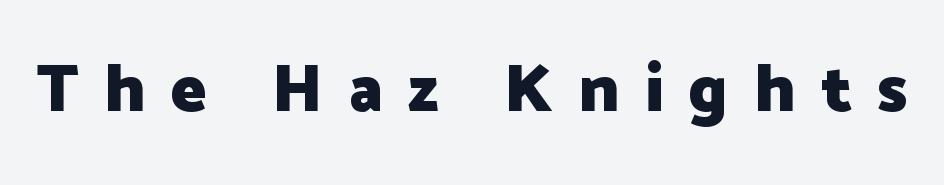
The gap between lines stays unmarked. No feet cap the strokes, marking this as sans-serif type. Bold? Absolutely — the strokes are thick and heavy. You can tell it's not italic because the verticals are truly vertical.
